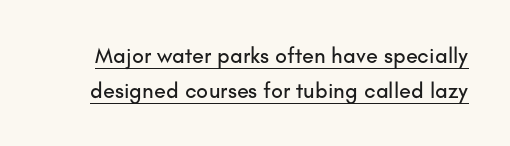
Is there any slant? The stems are plumb. The horizontal fit of the characters is conventional and even. Whoever set this chose a conventional vertical rhythm. The typesetter has applied underlining to the passage shown.
